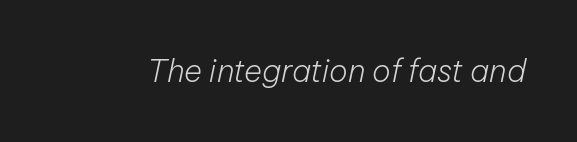
The image shows 31 px light type, italic (leaning right); set normal letter spacing, not underlined; low stroke contrast and a medium x-height.
